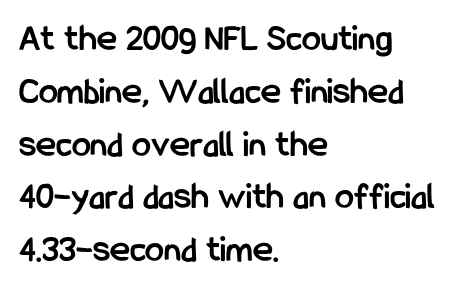
{"serif": "no", "italic": "no", "bold": "yes", "weight": "semibold", "width": "condensed", "stroke_contrast": "low", "x_height": "medium", "monospaced": "no", "underline": "no", "align": "left", "line_spacing": "normal", "line_spacing_ratio": 1.39, "letter_spacing": "normal", "letter_spacing_em": 0.0, "glyph_px": 38}
